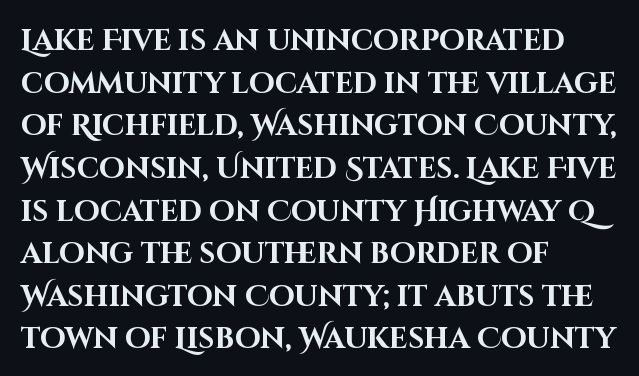
Q: Is the text bold? A: Yes.
Q: Is the text italic (slanted)? A: No, it is upright.
Q: Is the typeface a serif or a sans-serif typeface? A: Sans-serif.
Q: Is the text underlined? A: No.
Q: How is the paragraph aligned? A: Left-aligned.
Q: Is the spacing between letters normal or unusually wide? A: Normal.
Q: Is the spacing between lines tight, normal or loose? A: Normal.
Q: Width (condensed, normal, or wide)? A: Normal.
Q: Stroke contrast? A: High.
Q: x-height? A: Large.
Q: Monospaced? A: No.
